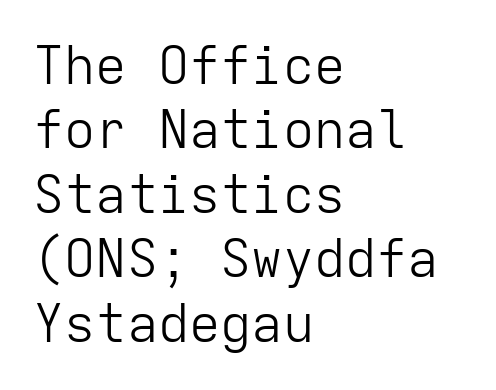
The rendering keeps characters at their native spacing. Any mark beneath the type? The region is blank. A typesetter would call this monospace, since all characters share one set width. Style check: upright. Type style note: lacks serifs. The paragraph shown leans on its left margin.
